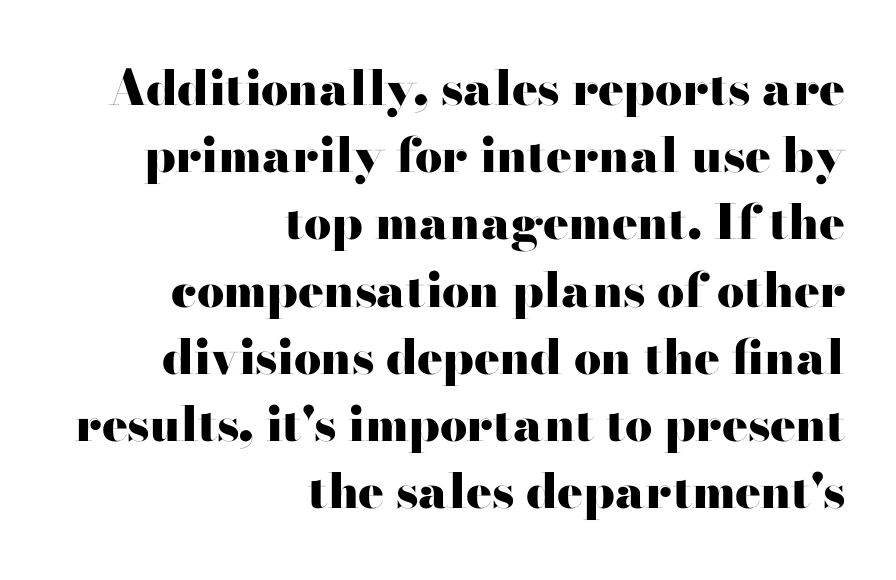
Q: Is the text bold? A: Yes.
Q: Is the text italic (slanted)? A: No, it is upright.
Q: Is the typeface a serif or a sans-serif typeface? A: Serif.
Q: Is the text underlined? A: No.
Q: How is the paragraph aligned? A: Right-aligned.
Q: Is the spacing between letters normal or unusually wide? A: Normal.
Q: Is the spacing between lines tight, normal or loose? A: Normal.
Q: Width (condensed, normal, or wide)? A: Wide.
Q: Stroke contrast? A: High.
Q: x-height? A: Small.
Q: Monospaced? A: No.
